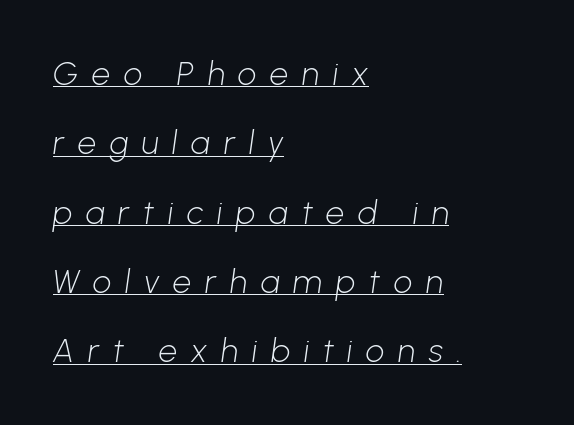
The image shows 33 px light sans-serif type; set left-aligned, loose line spacing (2.1x), unusually wide letter spacing (+0.41 em), underlined; low stroke contrast and a medium x-height.
